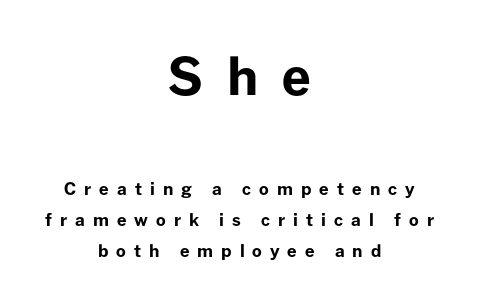
The upper block of text is set noticeably larger than the block beneath it. Tall strokes in this sample are plumb rather than angled. Each letter keeps its own natural width here, so spacing adapts to shape. The paragraph has two soft edges and a firm central axis. Weight check: bold — yes, fully. This is sans-serif lettering, the kind often seen on screens and signage.
